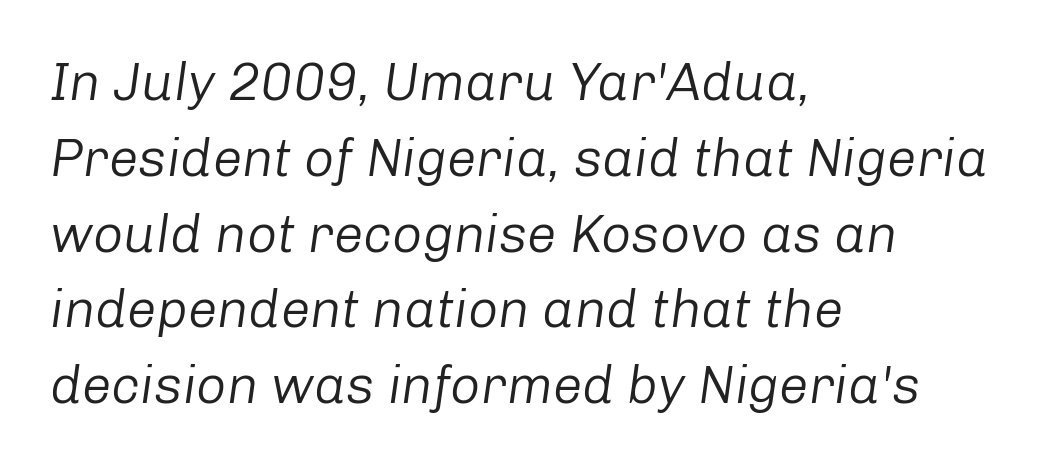
{"italic": "yes", "lean": "right", "slant_degrees": 8, "bold": "no", "weight": "regular", "width": "normal", "stroke_contrast": "low", "x_height": "medium", "monospaced": "no", "underline": "no", "align": "left", "line_spacing": "normal", "line_spacing_ratio": 1.43, "letter_spacing": "normal", "letter_spacing_em": 0.0, "glyph_px": 53}
